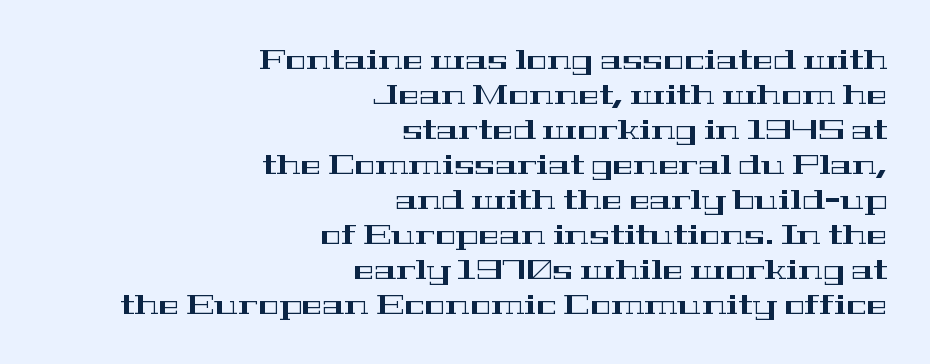
The image shows 28 px wide serif type, upright; set right-aligned, normal line spacing (1.25x), normal letter spacing, not underlined; high stroke contrast and a medium x-height.
